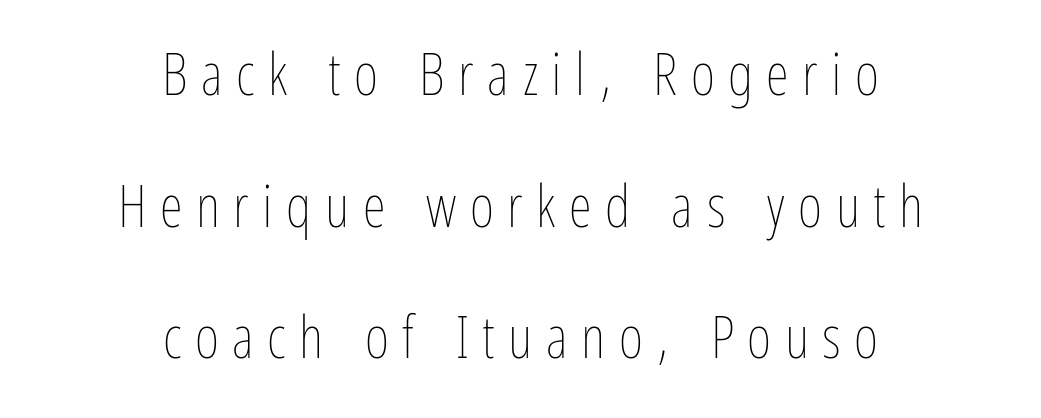
Q: Is the text bold? A: No.
Q: Is the text italic (slanted)? A: No, it is upright.
Q: Is the text underlined? A: No.
Q: How is the paragraph aligned? A: Centered.
Q: Is the spacing between letters normal or unusually wide? A: Unusually wide.
Q: Is the spacing between lines tight, normal or loose? A: Loose.
Q: Width (condensed, normal, or wide)? A: Condensed.
Q: Stroke contrast? A: Low.
Q: x-height? A: Medium.
Q: Monospaced? A: No.
